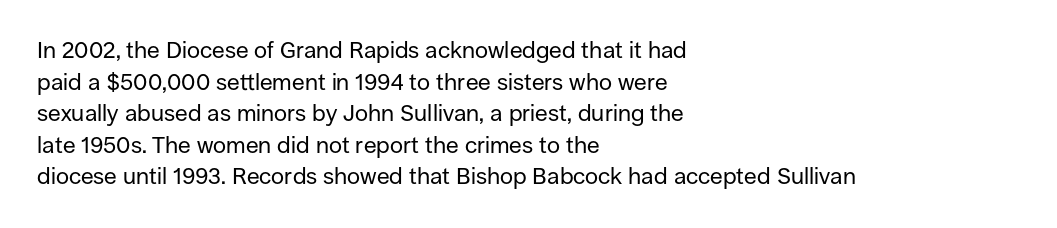
Q: Is the text bold? A: No.
Q: Is the text italic (slanted)? A: No, it is upright.
Q: Is the text underlined? A: No.
Q: How is the paragraph aligned? A: Left-aligned.
Q: Is the spacing between letters normal or unusually wide? A: Normal.
Q: Is the spacing between lines tight, normal or loose? A: Normal.
